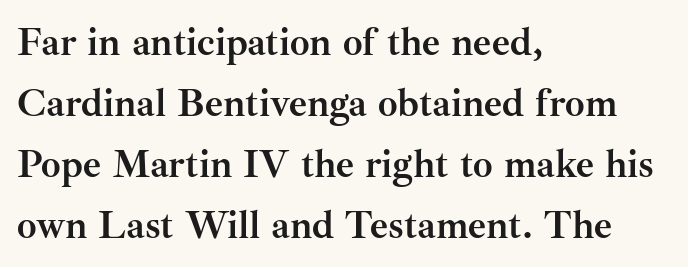
{"serif": "yes", "italic": "no", "bold": "yes", "weight": "semibold", "width": "normal", "stroke_contrast": "medium", "x_height": "small", "monospaced": "no", "underline": "no", "align": "left", "line_spacing": "normal", "line_spacing_ratio": 1.56, "letter_spacing": "normal", "letter_spacing_em": 0.0, "glyph_px": 39}
